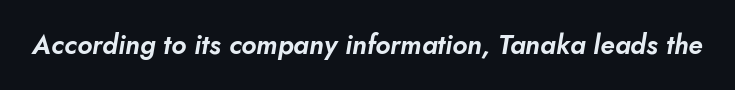
{"italic": "yes", "lean": "right", "slant_degrees": 10, "underline": "no", "letter_spacing": "normal", "letter_spacing_em": 0.0, "glyph_px": 27}
